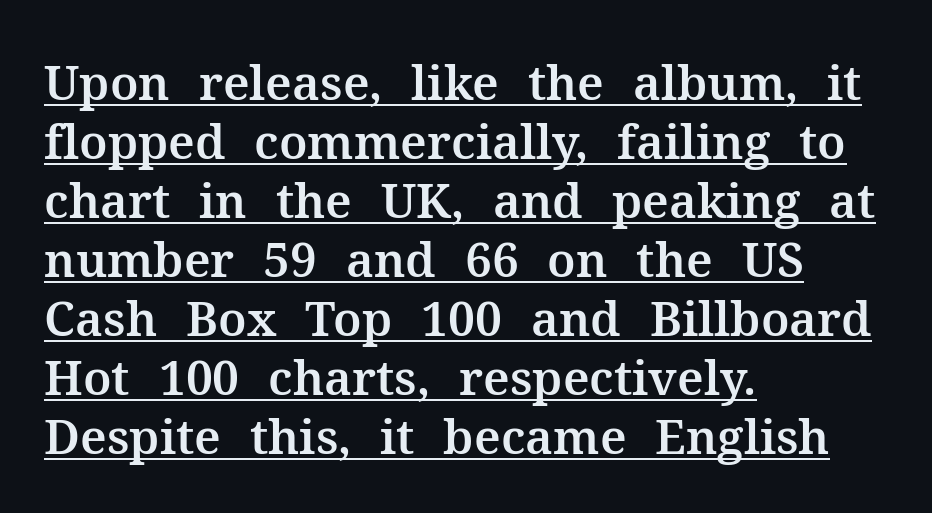
Q: Is the text italic (slanted)? A: No, it is upright.
Q: Is the typeface a serif or a sans-serif typeface? A: Serif.
Q: Is the text underlined? A: Yes.
Q: How is the paragraph aligned? A: Left-aligned.
Q: Is the spacing between letters normal or unusually wide? A: Normal.
Q: Width (condensed, normal, or wide)? A: Normal.
Q: Stroke contrast? A: Medium.
Q: x-height? A: Medium.
Q: Monospaced? A: No.
